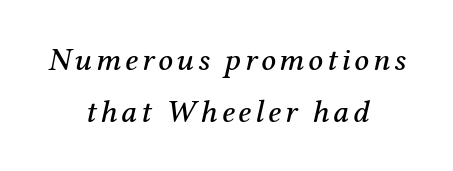
{"serif": "yes", "italic": "yes", "lean": "right", "slant_degrees": 12, "width": "normal", "stroke_contrast": "medium", "x_height": "medium", "monospaced": "no", "underline": "no", "align": "center", "line_spacing": "normal", "line_spacing_ratio": 1.62, "glyph_px": 32}
